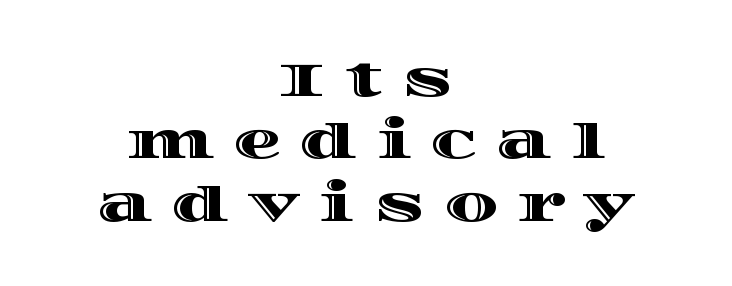
Is there much room between lines? A standard amount, neither cramped nor airy. The words here are not underlined. Does the lettering tilt? It doesn't — this is upright. These lines stack symmetrically, like a column narrowing and widening about its center. Caption: expanded tracking, letters set apart.
